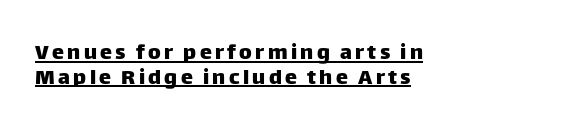
The image shows 24 px text type, upright; set left-aligned, tight line spacing (1.04x), underlined.
